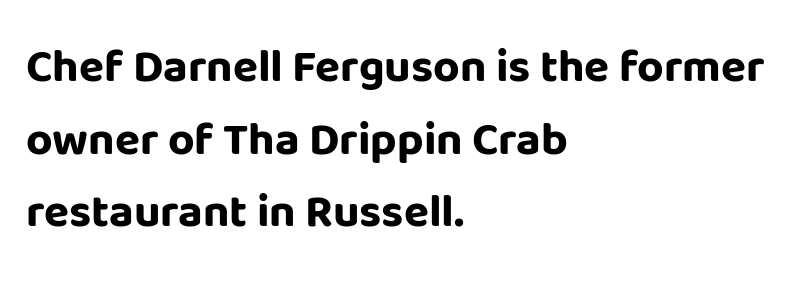
Serif or sans? Sans — the stroke terminals are bare. Where is the straight margin? On the left. You could not count columns in this text — the font is proportionally spaced. The passage shown stacks its lines at a standard gap. Each glyph is drawn with heavy, bold strokes.
